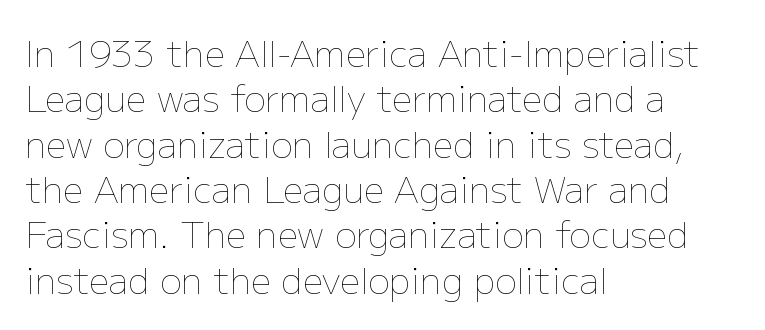
The image shows 36 px thin type, upright; set left-aligned, normal line spacing (1.26x), normal letter spacing, not underlined; low stroke contrast and a medium x-height.
